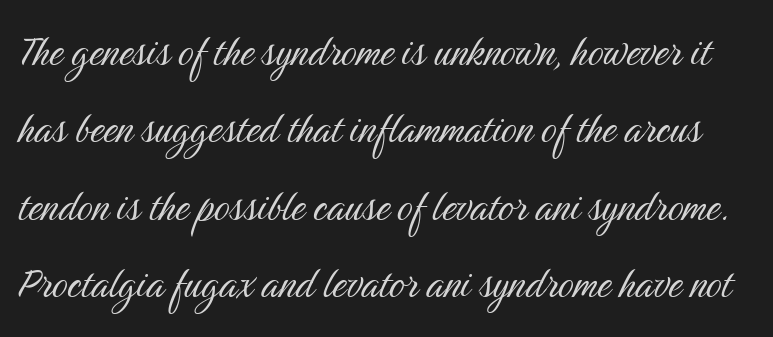
{"serif": "no", "bold": "no", "weight": "light", "width": "condensed", "stroke_contrast": "medium", "x_height": "medium", "monospaced": "no", "underline": "no", "line_spacing": "normal", "line_spacing_ratio": 1.58, "letter_spacing": "normal", "letter_spacing_em": 0.0, "glyph_px": 49}
